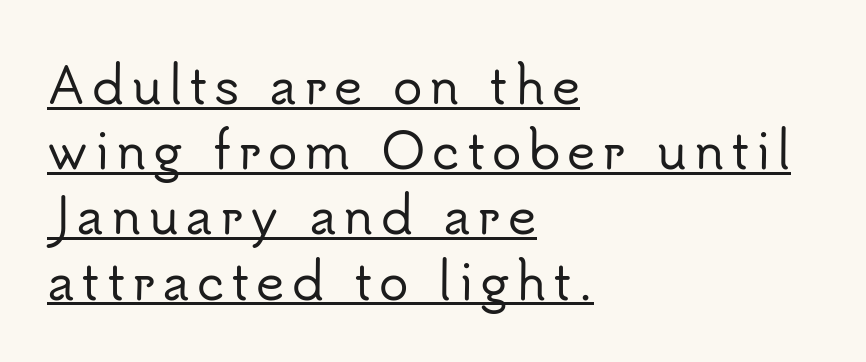
If you measured baseline to baseline, you'd find a middling distance. Horizontal alignment here is leftward, the default for most running prose. The face used here is proportionally spaced, like ordinary book or web type. Decoration check: the copy is underlined. Every character sits straight up, as roman type does. Unlike a traditional serif, this face leaves its strokes unadorned.
